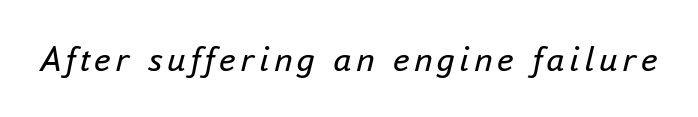
Q: Is the text bold? A: No.
Q: Is the text italic (slanted)? A: Yes, it leans right by about 16 degrees.
Q: Is the text underlined? A: No.
Q: Width (condensed, normal, or wide)? A: Normal.
Q: Stroke contrast? A: Low.
Q: x-height? A: Small.
Q: Monospaced? A: No.
